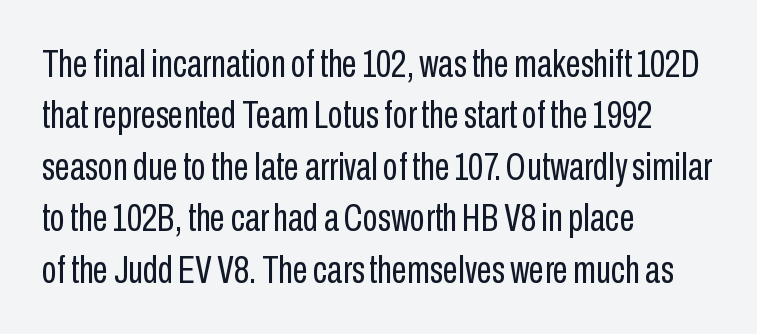
{"serif": "no", "italic": "no", "bold": "no", "weight": "regular", "width": "condensed", "stroke_contrast": "low", "x_height": "medium", "monospaced": "no", "underline": "no", "align": "left", "line_spacing": "normal", "line_spacing_ratio": 1.32, "letter_spacing": "normal", "letter_spacing_em": 0.0, "glyph_px": 39}
